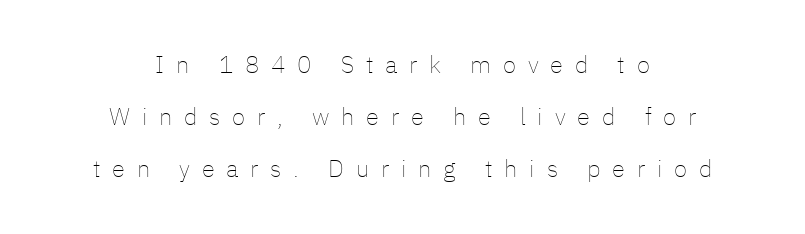
The image shows 24 px text type, upright; set centered, loose line spacing (2.17x), unusually wide letter spacing (+0.49 em), not underlined.
